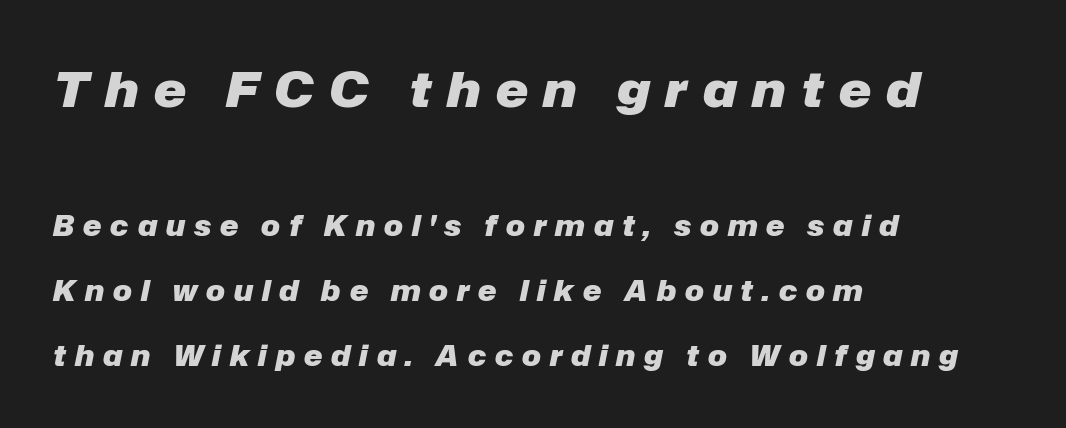
{"italic": "yes", "lean": "right", "slant_degrees": 12, "bold": "yes", "weight": "heavy", "width": "normal", "stroke_contrast": "low", "x_height": "medium", "monospaced": "no", "underline": "no", "align": "left", "line_spacing": "loose", "line_spacing_ratio": 2.31, "letter_spacing": "wide", "letter_spacing_em": 0.32, "larger_block": "first", "size_ratio": 1.75, "glyph_px": 49}
